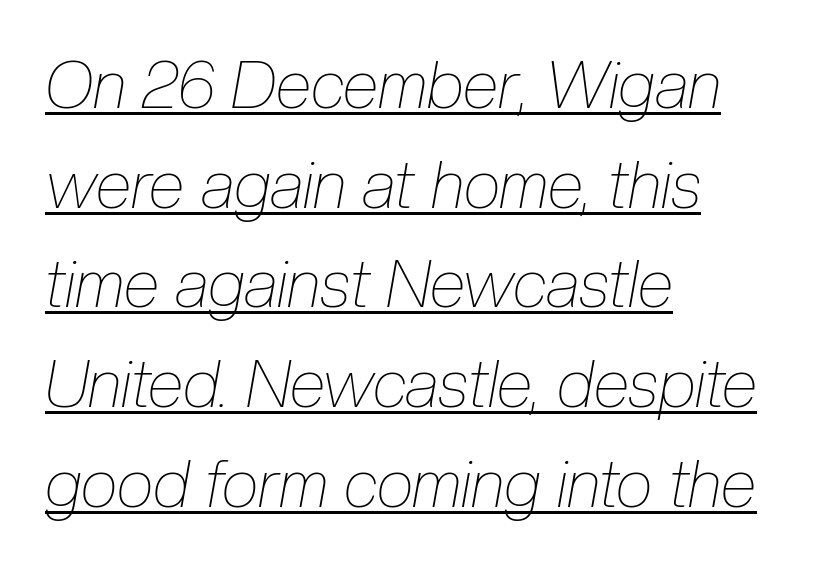
The image shows 66 px thin, condensed type, italic (leaning right); set left-aligned, normal line spacing (1.51x), normal letter spacing, underlined; low stroke contrast and a medium x-height.
